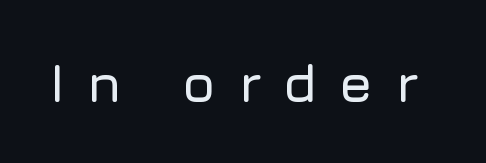
Q: Is the text italic (slanted)? A: No, it is upright.
Q: Is the typeface a serif or a sans-serif typeface? A: Sans-serif.
Q: Is the text underlined? A: No.
Q: Is the spacing between letters normal or unusually wide? A: Unusually wide.
Q: Width (condensed, normal, or wide)? A: Normal.
Q: Stroke contrast? A: Low.
Q: x-height? A: Medium.
Q: Monospaced? A: No.
